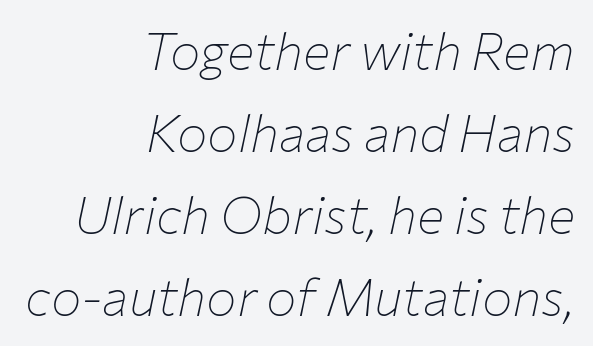
{"italic": "yes", "lean": "right", "slant_degrees": 12, "bold": "no", "weight": "thin", "width": "normal", "stroke_contrast": "low", "x_height": "medium", "monospaced": "no", "underline": "no", "align": "right", "line_spacing": "normal", "line_spacing_ratio": 1.61, "letter_spacing": "normal", "letter_spacing_em": 0.0, "glyph_px": 51}
